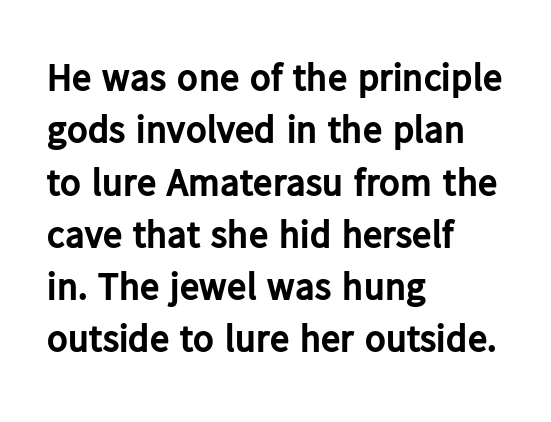
Q: Is the text bold? A: Yes.
Q: Is the text italic (slanted)? A: No, it is upright.
Q: Is the typeface a serif or a sans-serif typeface? A: Sans-serif.
Q: Is the text underlined? A: No.
Q: How is the paragraph aligned? A: Left-aligned.
Q: Is the spacing between letters normal or unusually wide? A: Normal.
Q: Is the spacing between lines tight, normal or loose? A: Normal.
Q: Width (condensed, normal, or wide)? A: Normal.
Q: Stroke contrast? A: Low.
Q: x-height? A: Medium.
Q: Monospaced? A: No.
